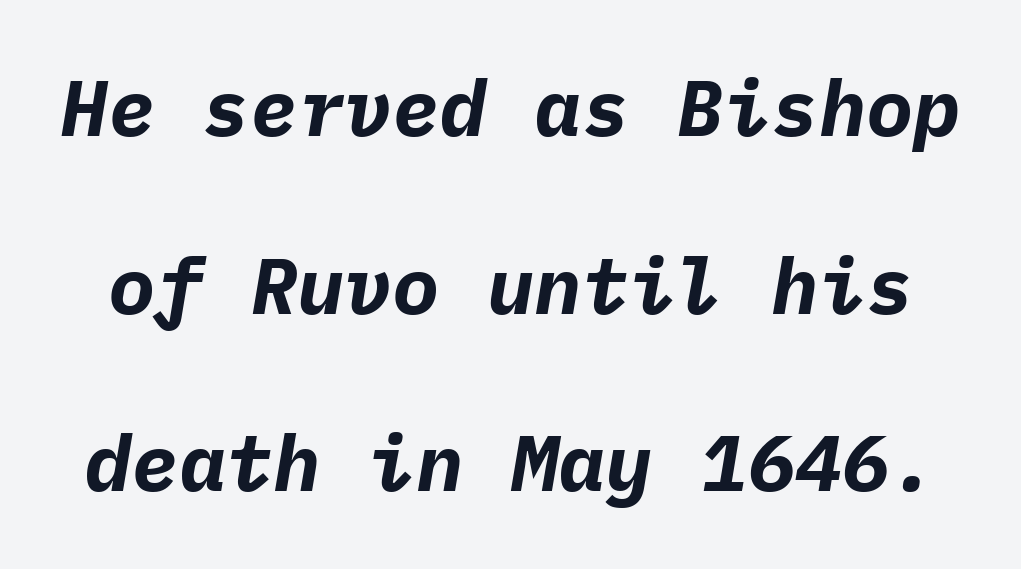
Q: Is the text bold? A: Yes.
Q: Is the text italic (slanted)? A: Yes, it leans right by about 9 degrees.
Q: Is the text underlined? A: No.
Q: Is the spacing between letters normal or unusually wide? A: Normal.
Q: Is the spacing between lines tight, normal or loose? A: Loose.
Q: Width (condensed, normal, or wide)? A: Normal.
Q: Stroke contrast? A: Low.
Q: x-height? A: Medium.
Q: Monospaced? A: Yes.
